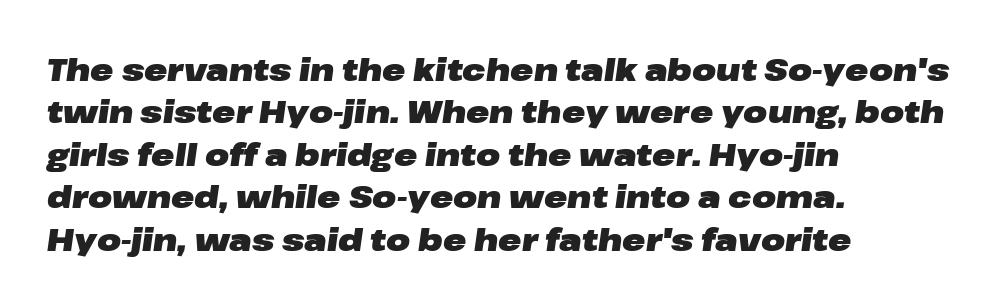
{"italic": "yes", "lean": "right", "slant_degrees": 8, "bold": "yes", "weight": "heavy", "width": "wide", "stroke_contrast": "low", "x_height": "medium", "monospaced": "no", "underline": "no", "align": "left", "line_spacing": "normal", "line_spacing_ratio": 1.37, "letter_spacing": "normal", "letter_spacing_em": 0.0, "glyph_px": 31}
